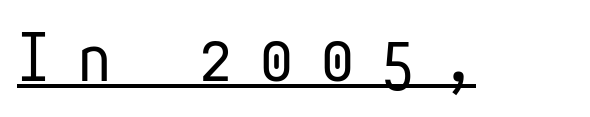
How are the letters spaced? Widely, with obvious added tracking. Posture: vertical. Are there feet on the stems? There aren't — it's a sans. Underline: present.
